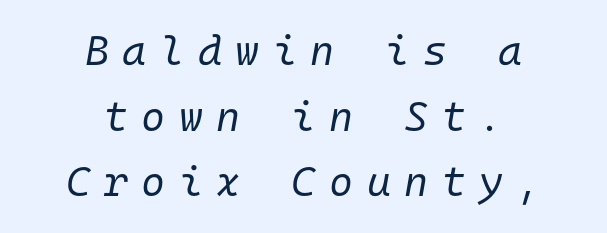
Q: Is the text bold? A: No.
Q: Is the text italic (slanted)? A: Yes, it leans right by about 10 degrees.
Q: Is the text underlined? A: No.
Q: How is the paragraph aligned? A: Centered.
Q: Is the spacing between letters normal or unusually wide? A: Unusually wide.
Q: Is the spacing between lines tight, normal or loose? A: Normal.
Q: Width (condensed, normal, or wide)? A: Normal.
Q: Stroke contrast? A: Low.
Q: x-height? A: Medium.
Q: Monospaced? A: Yes.
